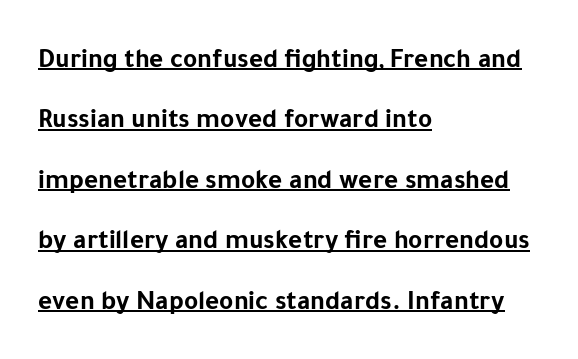
{"italic": "no", "bold": "yes", "underline": "yes", "align": "left", "line_spacing": "loose", "line_spacing_ratio": 2.24, "letter_spacing": "normal", "letter_spacing_em": 0.0, "glyph_px": 27}
